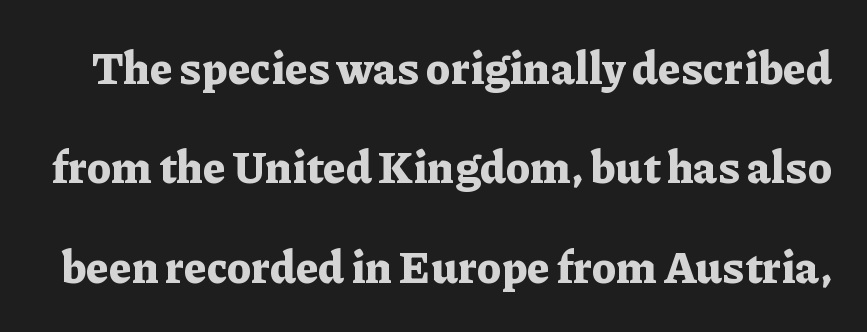
The image shows 44 px bold serif type, upright; set loose line spacing (2.26x), normal letter spacing, not underlined; low stroke contrast and a medium x-height.
